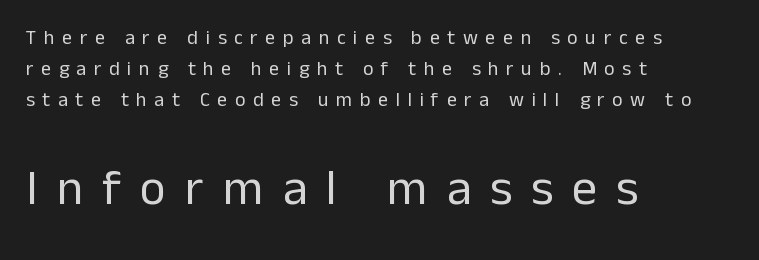
Q: Is the text bold? A: No.
Q: Is the text italic (slanted)? A: No, it is upright.
Q: Is the typeface a serif or a sans-serif typeface? A: Sans-serif.
Q: Is the text underlined? A: No.
Q: How is the paragraph aligned? A: Left-aligned.
Q: Is the spacing between letters normal or unusually wide? A: Unusually wide.
Q: Is the spacing between lines tight, normal or loose? A: Normal.
Q: Which block of text is set in a larger size, the first (top) or the second (bottom)? A: The second (bottom) one.
Q: Width (condensed, normal, or wide)? A: Normal.
Q: Stroke contrast? A: Low.
Q: x-height? A: Medium.
Q: Monospaced? A: No.
